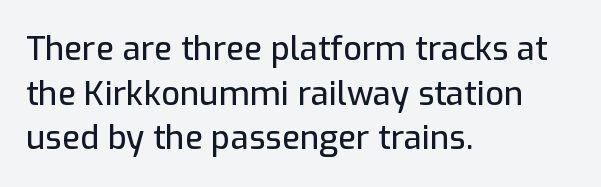
The image shows 33 px sans-serif type, upright; set left-aligned, normal line spacing (1.35x), normal letter spacing, not underlined; low stroke contrast and a medium x-height.
